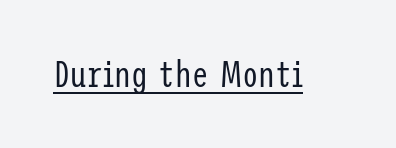
Q: Is the text bold? A: No.
Q: Is the text italic (slanted)? A: No, it is upright.
Q: Is the typeface a serif or a sans-serif typeface? A: Sans-serif.
Q: Is the text underlined? A: Yes.
Q: Is the spacing between letters normal or unusually wide? A: Normal.
Q: Width (condensed, normal, or wide)? A: Condensed.
Q: Stroke contrast? A: Low.
Q: x-height? A: Medium.
